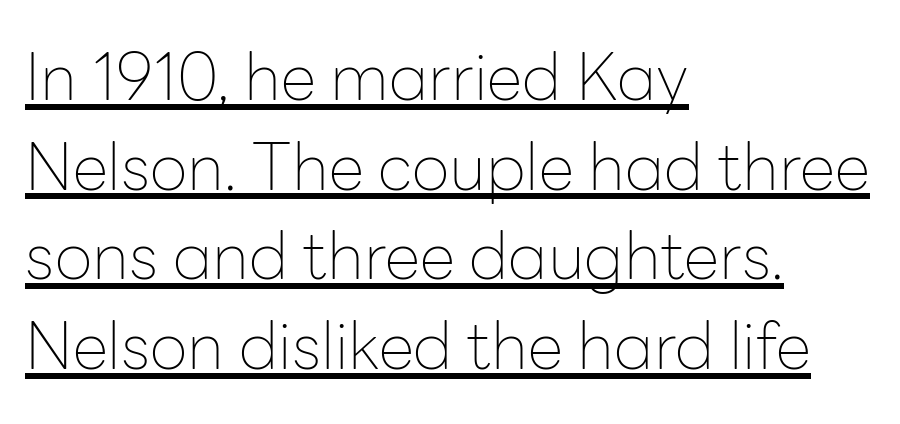
The image shows 65 px thin sans-serif type, upright; set left-aligned, normal line spacing (1.38x), normal letter spacing, underlined; low stroke contrast and a medium x-height.
